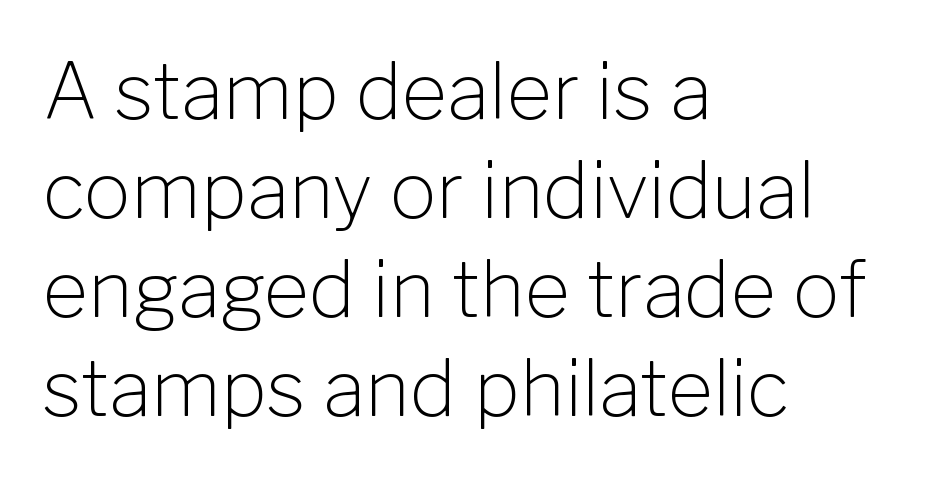
{"serif": "no", "italic": "no", "bold": "no", "weight": "light", "width": "normal", "stroke_contrast": "low", "x_height": "medium", "monospaced": "no", "underline": "no", "align": "left", "line_spacing": "normal", "line_spacing_ratio": 1.27, "letter_spacing": "normal", "letter_spacing_em": 0.0, "glyph_px": 78}
